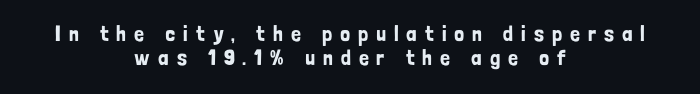
The image shows 22 px text type, upright; set centered, tight line spacing (1.08x), unusually wide letter spacing (+0.36 em), not underlined.
